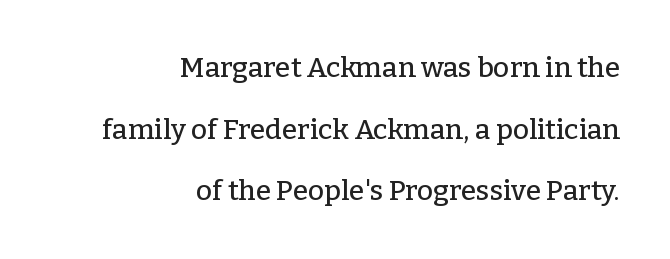
The rendering uses natural spacing where letterforms have individual widths. Vertical spacing — loose. A roman cut, with each character standing at attention. Clear beneath every line of the passage. Unlike a clean sans, this face finishes its strokes with serifs.
